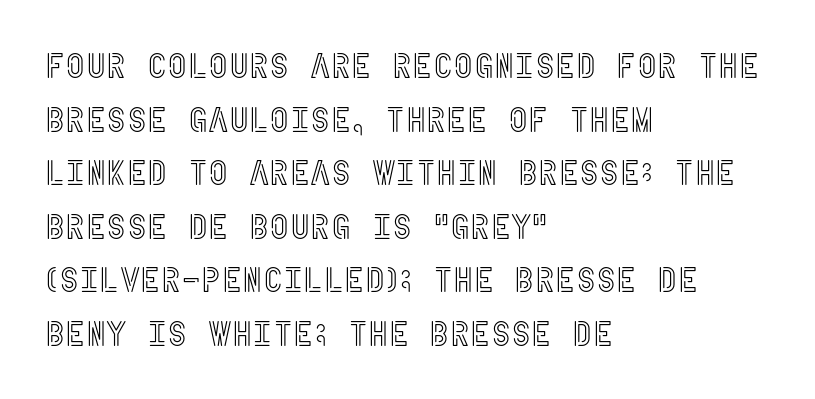
{"italic": "no", "width": "condensed", "x_height": "large", "underline": "no", "align": "left", "line_spacing": "normal", "line_spacing_ratio": 1.53, "letter_spacing": "normal", "letter_spacing_em": 0.0, "glyph_px": 35}
